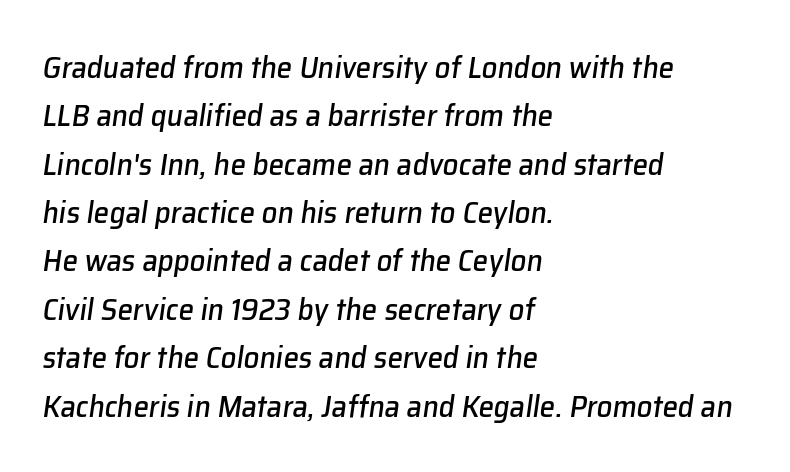
{"italic": "yes", "lean": "right", "slant_degrees": 8, "width": "normal", "stroke_contrast": "low", "x_height": "medium", "monospaced": "no", "underline": "no", "align": "left", "line_spacing": "normal", "line_spacing_ratio": 1.56, "letter_spacing": "normal", "letter_spacing_em": 0.0, "glyph_px": 31}
